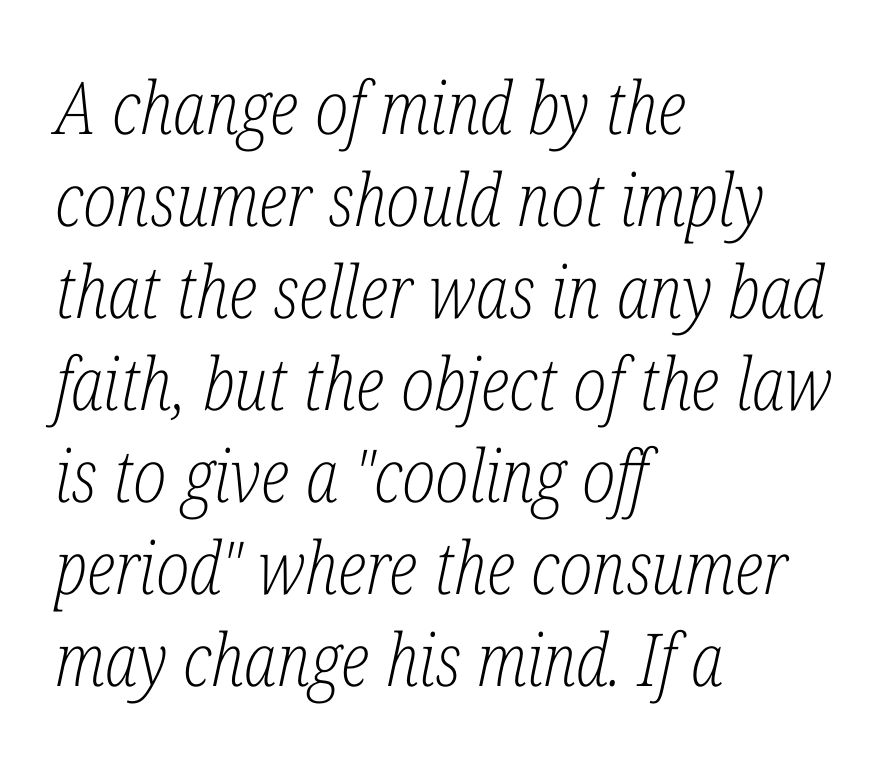
Q: Is the text bold? A: No.
Q: Is the text italic (slanted)? A: Yes, it leans right by about 12 degrees.
Q: Is the typeface a serif or a sans-serif typeface? A: Serif.
Q: Is the text underlined? A: No.
Q: How is the paragraph aligned? A: Left-aligned.
Q: Is the spacing between letters normal or unusually wide? A: Normal.
Q: Is the spacing between lines tight, normal or loose? A: Normal.
Q: Width (condensed, normal, or wide)? A: Condensed.
Q: Stroke contrast? A: Low.
Q: x-height? A: Medium.
Q: Monospaced? A: No.
